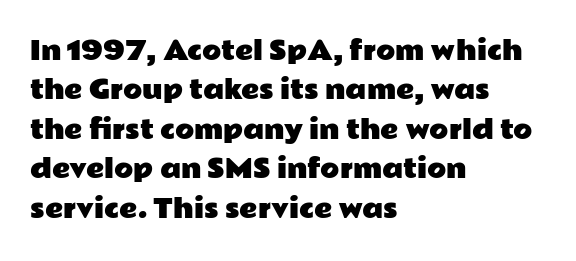
Q: Is the text italic (slanted)? A: No, it is upright.
Q: Is the text underlined? A: No.
Q: How is the paragraph aligned? A: Left-aligned.
Q: Is the spacing between letters normal or unusually wide? A: Normal.
Q: Is the spacing between lines tight, normal or loose? A: Normal.
